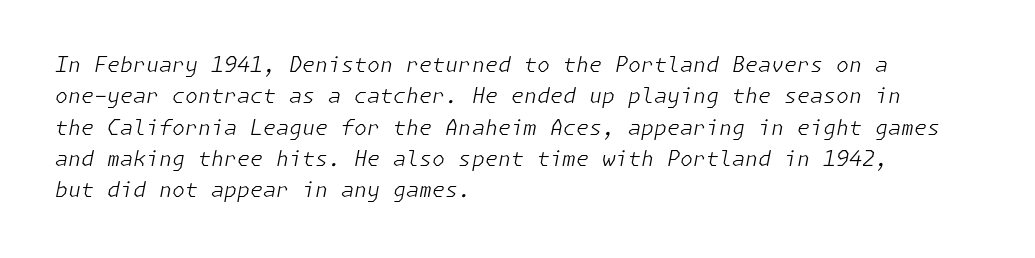
The image shows 21 px text type, italic (leaning right); set left-aligned, normal line spacing (1.49x), normal letter spacing, not underlined.
